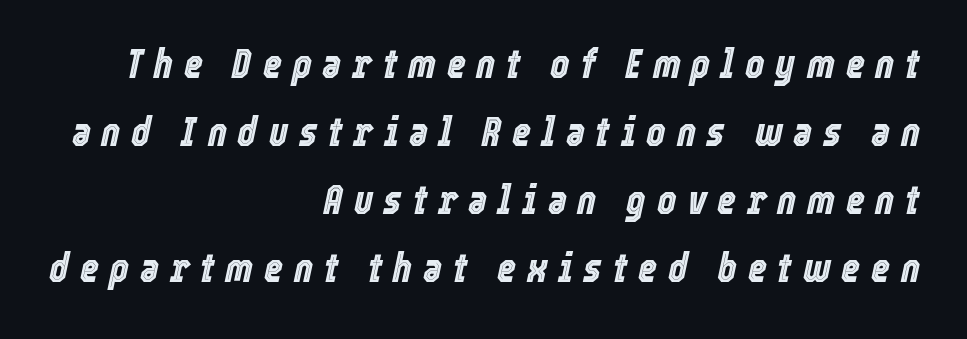
Q: Is the text italic (slanted)? A: Yes, it leans right by about 12 degrees.
Q: Is the text underlined? A: No.
Q: How is the paragraph aligned? A: Right-aligned.
Q: Is the spacing between letters normal or unusually wide? A: Unusually wide.
Q: Is the spacing between lines tight, normal or loose? A: Normal.
Q: Width (condensed, normal, or wide)? A: Condensed.
Q: x-height? A: Medium.
Q: Monospaced? A: No.
